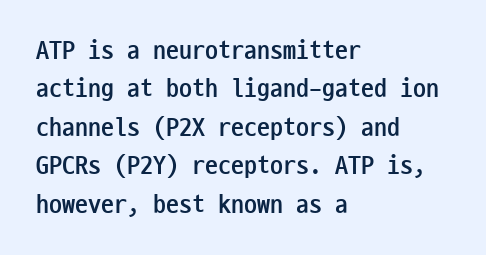
Q: Is the text bold? A: Yes.
Q: Is the text italic (slanted)? A: No, it is upright.
Q: Is the text underlined? A: No.
Q: How is the paragraph aligned? A: Left-aligned.
Q: Is the spacing between letters normal or unusually wide? A: Normal.
Q: Is the spacing between lines tight, normal or loose? A: Normal.
